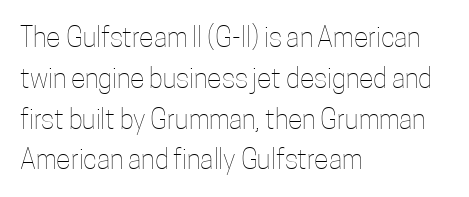
Q: Is the text bold? A: No.
Q: Is the text italic (slanted)? A: No, it is upright.
Q: Is the text underlined? A: No.
Q: How is the paragraph aligned? A: Left-aligned.
Q: Is the spacing between letters normal or unusually wide? A: Normal.
Q: Is the spacing between lines tight, normal or loose? A: Normal.
